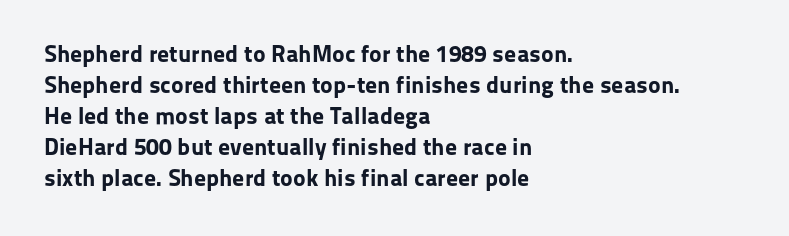
{"italic": "no", "bold": "yes", "underline": "no", "align": "left", "line_spacing": "normal", "line_spacing_ratio": 1.29, "letter_spacing": "normal", "letter_spacing_em": 0.0, "glyph_px": 24}
